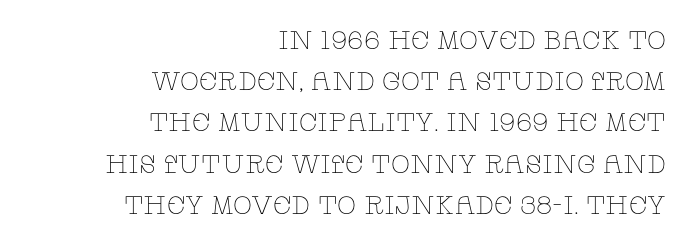
Any mark beneath the type? The region is blank. The passage shown has conventional tracking throughout. Stems here are at most as thick as an everyday book face. The ragged edge is on the left, which tells us the setting is flush right.
